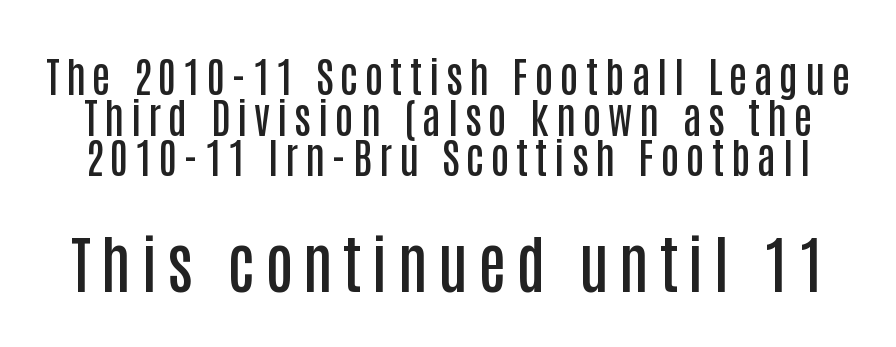
{"serif": "no", "italic": "no", "bold": "semi", "weight": "semibold", "width": "condensed", "stroke_contrast": "low", "x_height": "large", "monospaced": "no", "underline": "no", "line_spacing": "tight", "line_spacing_ratio": 0.97, "larger_block": "second", "size_ratio": 1.5, "glyph_px": 63}
